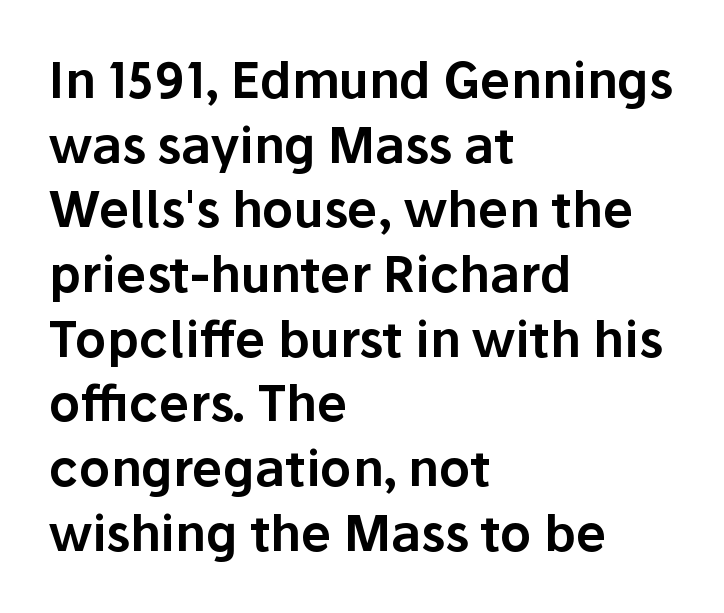
The image shows 49 px sans-serif type, upright; set left-aligned, normal line spacing (1.32x), normal letter spacing, not underlined; low stroke contrast and a medium x-height.
